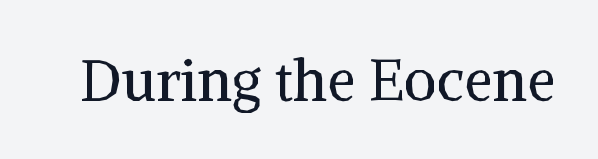
{"serif": "yes", "italic": "no", "bold": "no", "weight": "regular", "width": "normal", "stroke_contrast": "medium", "x_height": "medium", "monospaced": "no", "underline": "no", "letter_spacing": "normal", "letter_spacing_em": 0.0, "glyph_px": 57}
